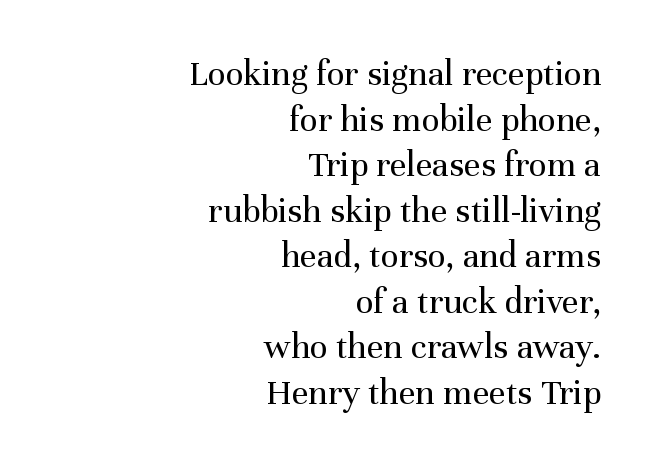
The passage is arranged like a letterhead date or caption credit — flush right. The face used here is proportionally spaced, like ordinary book or web type. A bare baseline throughout the passage. The letters carry serifs — small finishing strokes at the ends of their stems. Is the stroke heavy? The answer is a plain regular-or-lighter.
